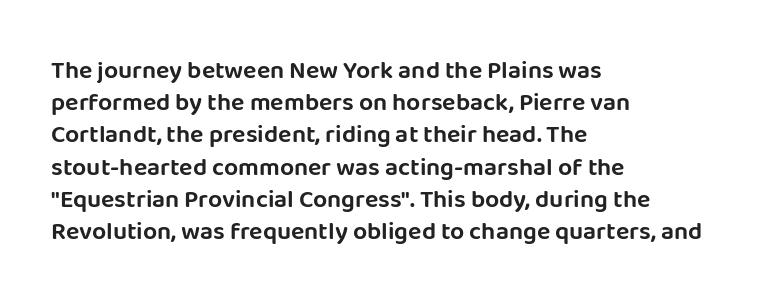
No italicization has been applied; the sample stays upright. This sample uses plain, unmodified letter spacing. Decoration check: the copy has no underline. The typesetter chose a ragged-right arrangement here. Interline gaps are of average width in this sample.
